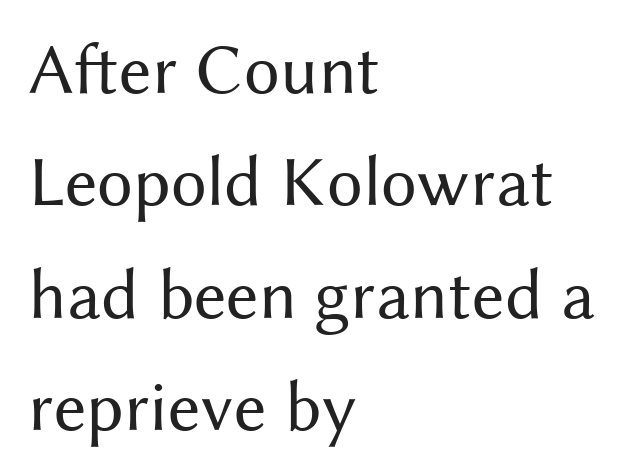
{"serif": "no", "italic": "no", "bold": "no", "weight": "regular", "width": "normal", "stroke_contrast": "medium", "x_height": "medium", "monospaced": "no", "underline": "no", "align": "left", "line_spacing": "normal", "line_spacing_ratio": 1.56, "letter_spacing": "normal", "letter_spacing_em": 0.0, "glyph_px": 72}
